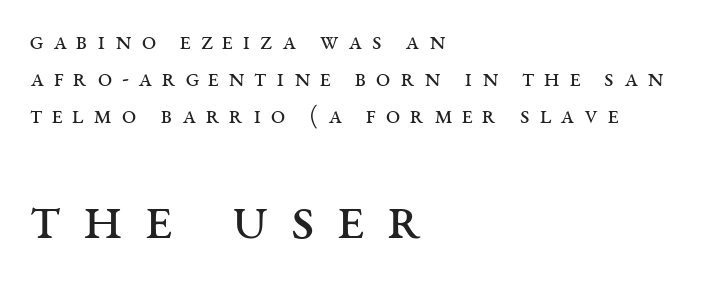
Q: Is the text bold? A: No.
Q: Is the text italic (slanted)? A: No, it is upright.
Q: Is the typeface a serif or a sans-serif typeface? A: Serif.
Q: Is the text underlined? A: No.
Q: How is the paragraph aligned? A: Left-aligned.
Q: Is the spacing between letters normal or unusually wide? A: Unusually wide.
Q: Is the spacing between lines tight, normal or loose? A: Normal.
Q: Which block of text is set in a larger size, the first (top) or the second (bottom)? A: The second (bottom) one.
Q: Width (condensed, normal, or wide)? A: Wide.
Q: Stroke contrast? A: Medium.
Q: x-height? A: Large.
Q: Monospaced? A: No.
